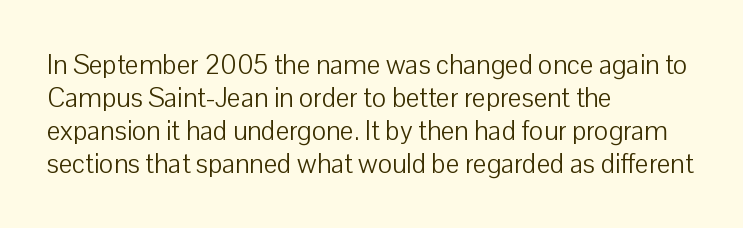
The image shows 27 px text type, upright; set left-aligned, line spacing 1.22x, normal letter spacing, not underlined.
